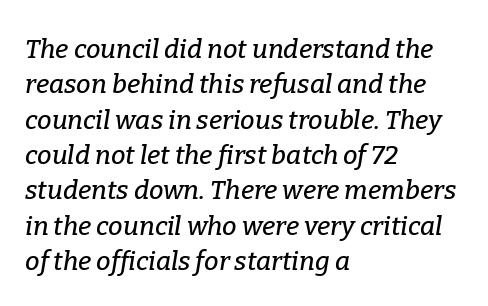
Q: Is the text italic (slanted)? A: Yes, it leans right by about 9 degrees.
Q: Is the text underlined? A: No.
Q: How is the paragraph aligned? A: Left-aligned.
Q: Is the spacing between letters normal or unusually wide? A: Normal.
Q: Is the spacing between lines tight, normal or loose? A: Normal.
